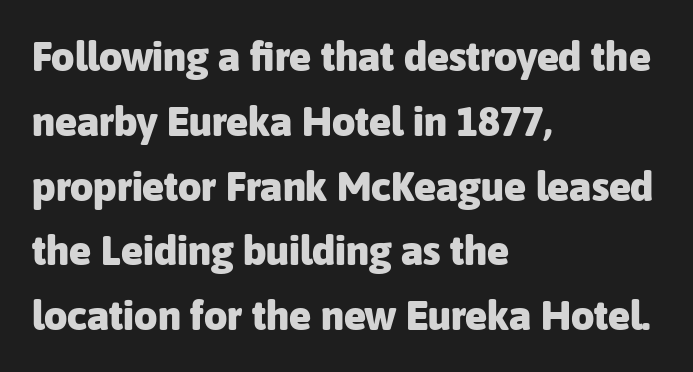
Honestly, there is no underline to notice here at all. Heft: maximum for text — a bold. Glyph-to-glyph distance matches everyday printed text. The letters stand straight up with perfectly vertical stems. This is sans-serif lettering, the kind often seen on screens and signage.
